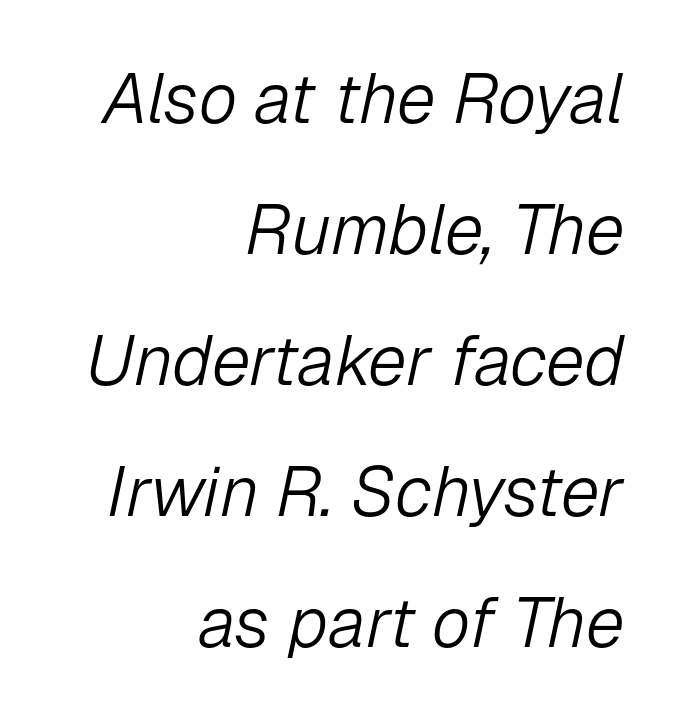
Q: Is the text bold? A: No.
Q: Is the text italic (slanted)? A: Yes, it leans right by about 12 degrees.
Q: Is the text underlined? A: No.
Q: How is the paragraph aligned? A: Right-aligned.
Q: Is the spacing between letters normal or unusually wide? A: Normal.
Q: Width (condensed, normal, or wide)? A: Normal.
Q: Stroke contrast? A: Low.
Q: x-height? A: Medium.
Q: Monospaced? A: No.
